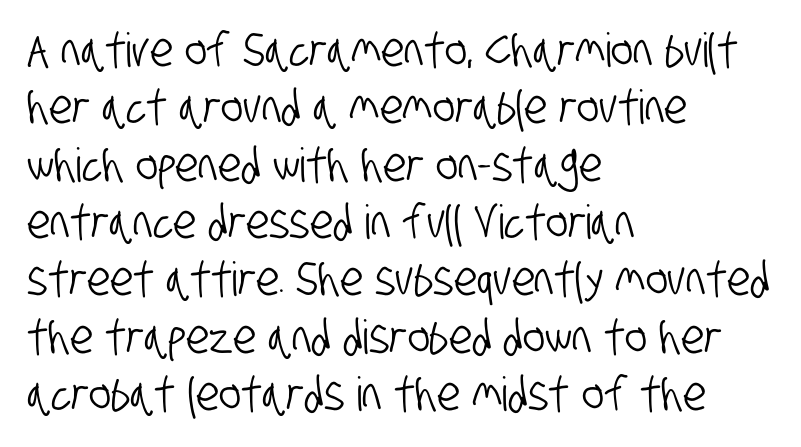
The image shows 47 px condensed sans-serif type; set left-aligned, line spacing 1.22x, normal letter spacing, not underlined; low stroke contrast and a large x-height.
